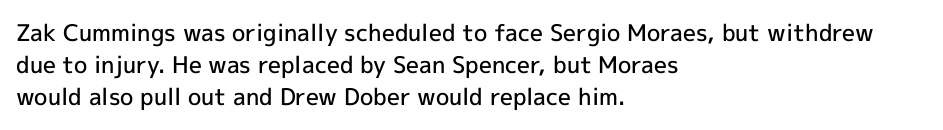
{"italic": "no", "bold": "semi", "underline": "no", "align": "left", "line_spacing": "normal", "line_spacing_ratio": 1.4, "letter_spacing": "normal", "letter_spacing_em": 0.0, "glyph_px": 23}
